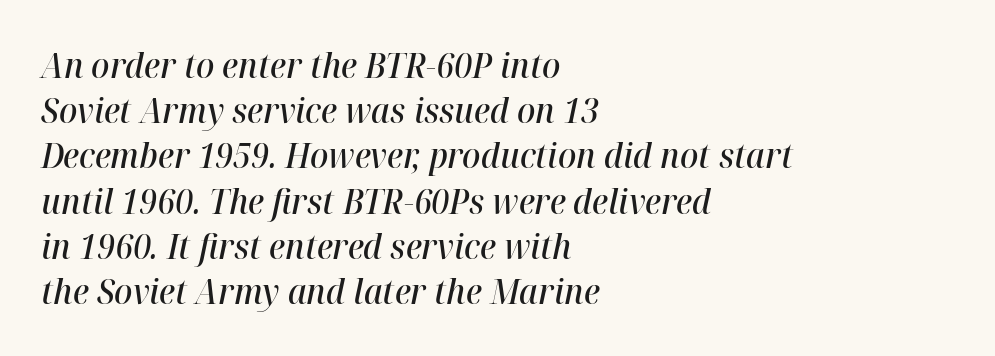
Set as a demibold, roughly 600 on the weight scale. Lines of text with bare space underneath. Normally led — the rows are evenly, conventionally spaced. A student would call this left alignment; a typographer would say flush left, rag right.
